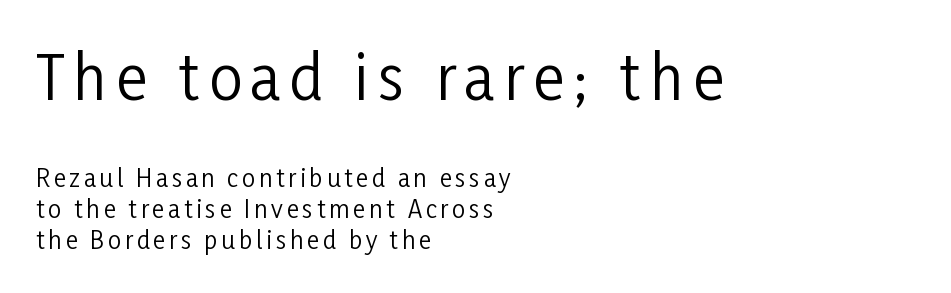
The image shows 60 px regular-weight, condensed sans-serif type, upright; set left-aligned, normal line spacing (1.29x), not underlined; the first (top) block is 2.5x larger; low stroke contrast and a medium x-height.
